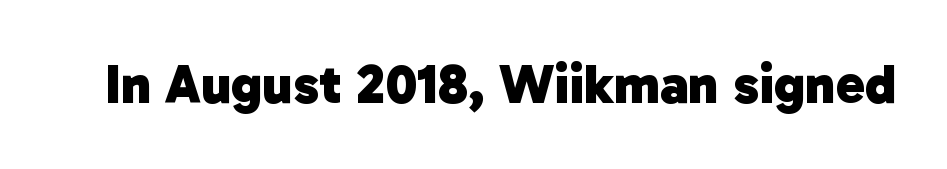
Check the space under the baseline: it is left empty. Plenty of ink on the page — the face is bold. Stroke terminals: plain, sans-serif. Proportional: the letters do not fall into vertical columns. Tracking here is standard; glyphs follow each other at the usual distance.
